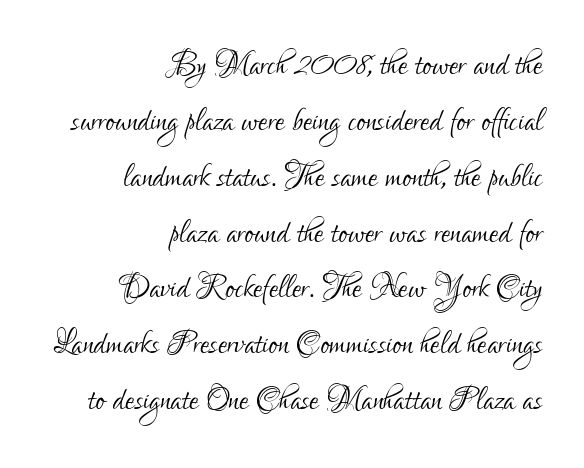
Q: Is the text bold? A: No.
Q: Is the text italic (slanted)? A: Yes.
Q: Is the typeface a serif or a sans-serif typeface? A: Sans-serif.
Q: Is the text underlined? A: No.
Q: How is the paragraph aligned? A: Right-aligned.
Q: Is the spacing between letters normal or unusually wide? A: Normal.
Q: Is the spacing between lines tight, normal or loose? A: Normal.
Q: Width (condensed, normal, or wide)? A: Condensed.
Q: Stroke contrast? A: Low.
Q: x-height? A: Small.
Q: Monospaced? A: No.
